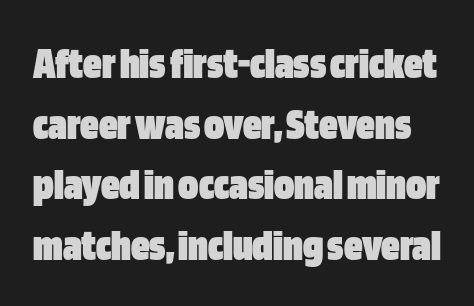
What kind of face is this? One without serifs — a sans. Spacing between characters is what you'd get straight out of the box. Note the varied advance widths — an 'i' is clearly narrower than an 'm'. Does the leading feel generous? No, just average.
